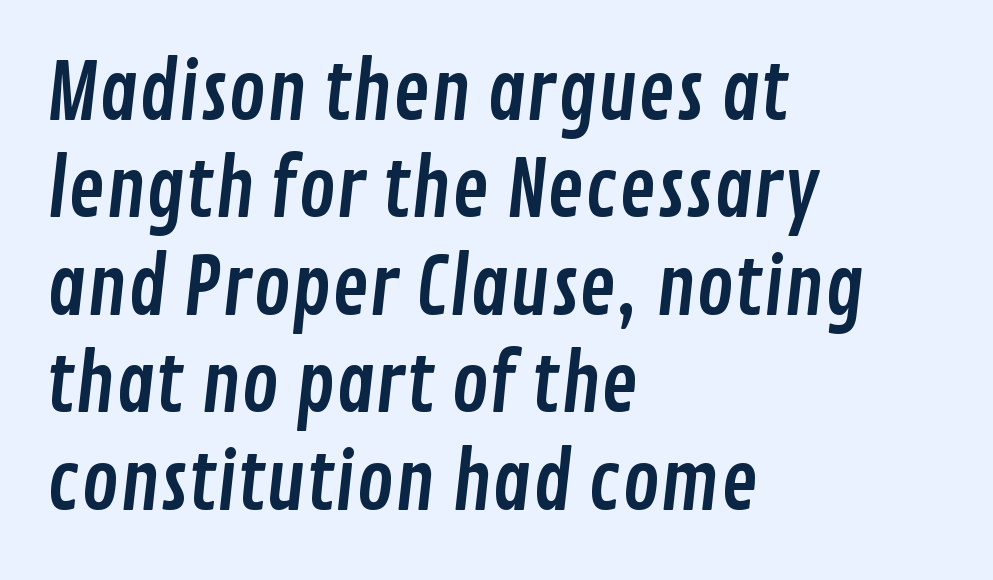
The font family rendered here belongs to the sans-serif group. The rendering keeps characters at their native spacing. The rows are spaced the way most documents space them. A clean baseline with only descenders dipping below it.
